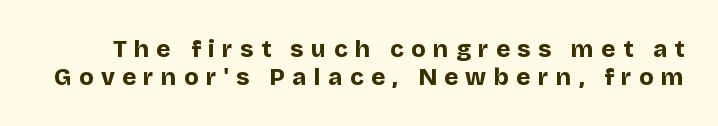
{"italic": "no", "bold": "yes", "underline": "no", "line_spacing_ratio": 1.16, "letter_spacing": "wide", "letter_spacing_em": 0.31, "glyph_px": 24}
